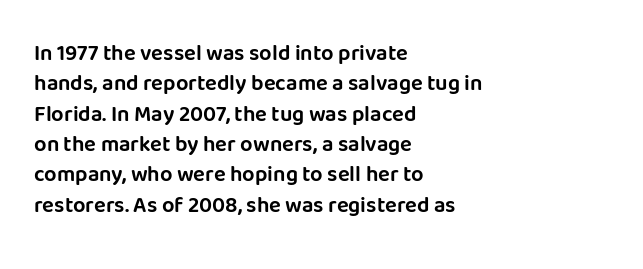
Q: Is the text italic (slanted)? A: No, it is upright.
Q: Is the text underlined? A: No.
Q: How is the paragraph aligned? A: Left-aligned.
Q: Is the spacing between letters normal or unusually wide? A: Normal.
Q: Is the spacing between lines tight, normal or loose? A: Normal.
